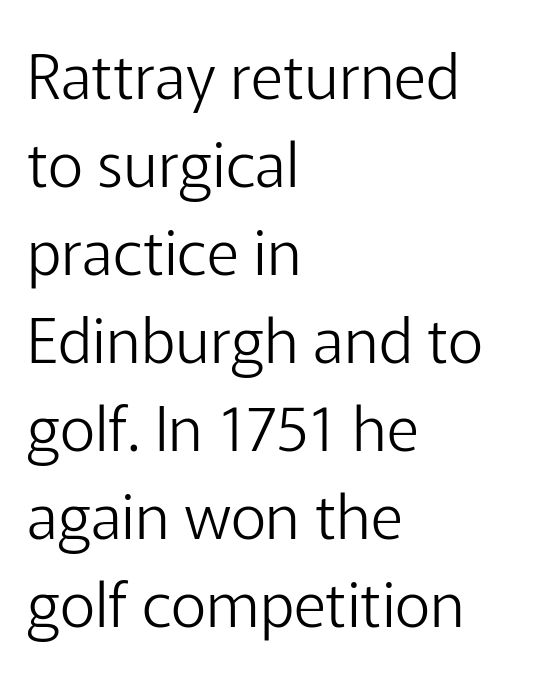
{"serif": "no", "italic": "no", "bold": "no", "weight": "light", "width": "normal", "stroke_contrast": "low", "x_height": "medium", "monospaced": "no", "underline": "no", "align": "left", "line_spacing": "normal", "line_spacing_ratio": 1.42, "letter_spacing": "normal", "letter_spacing_em": 0.0, "glyph_px": 62}
